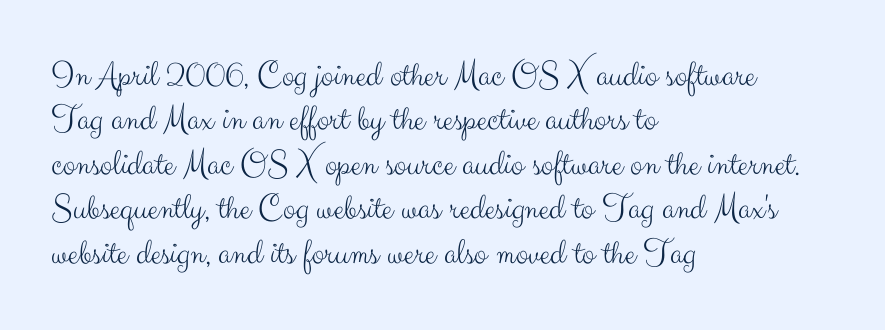
Think standard paragraph weight, or any step lighter than that. Do the characters align in a grid? No, the font is proportional. Where is the straight margin? On the left. Nobody touched the tracking dial on this one.
